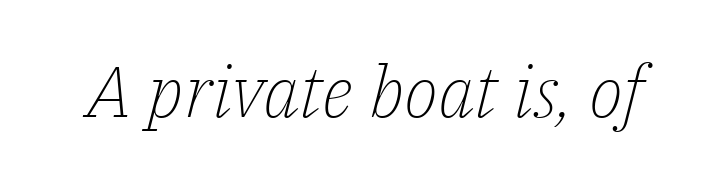
Q: Is the text bold? A: No.
Q: Is the text italic (slanted)? A: Yes, it leans right by about 14 degrees.
Q: Is the typeface a serif or a sans-serif typeface? A: Serif.
Q: Is the text underlined? A: No.
Q: Is the spacing between letters normal or unusually wide? A: Normal.
Q: Width (condensed, normal, or wide)? A: Normal.
Q: Stroke contrast? A: Low.
Q: x-height? A: Medium.
Q: Monospaced? A: No.
